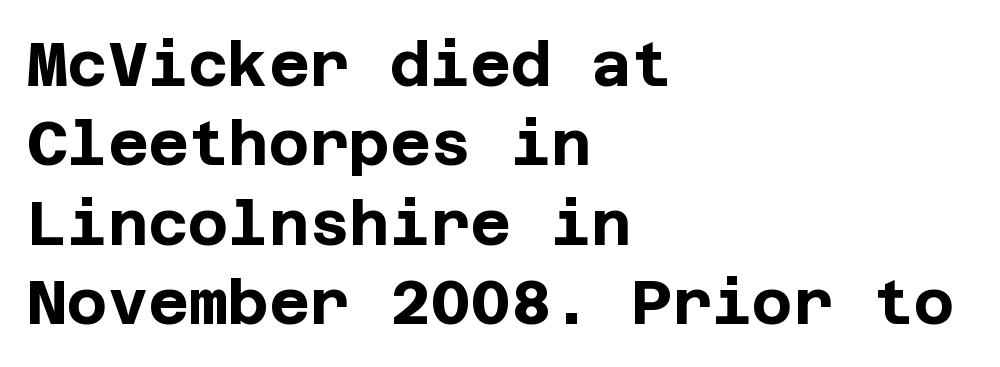
The image shows 62 px bold sans-serif type, upright; set left-aligned, normal line spacing (1.28x), normal letter spacing, not underlined; low stroke contrast and a large x-height.
